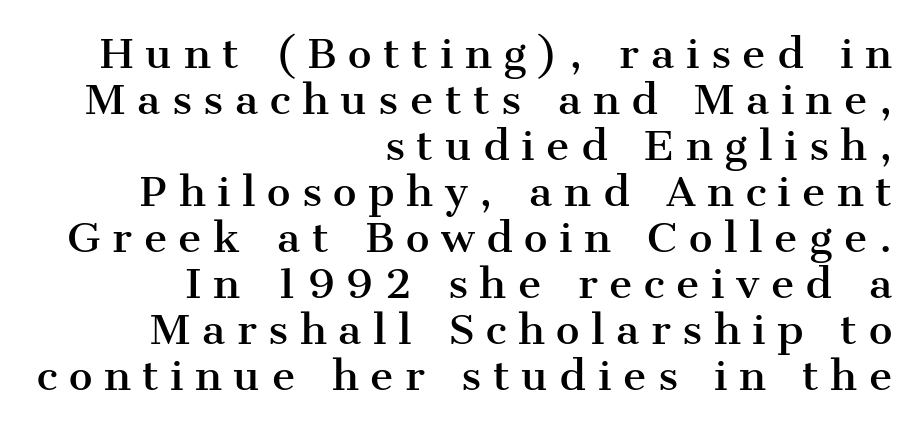
The block of text is dense from top to bottom, with scant space between rows. The passage shown is typeset with a serif family. Each letter keeps its own natural width here, so spacing adapts to shape. Quick note: underline off. If you drew a ruler down the right edge, every line would touch it. The rendering inserts visible extra space after every character.
